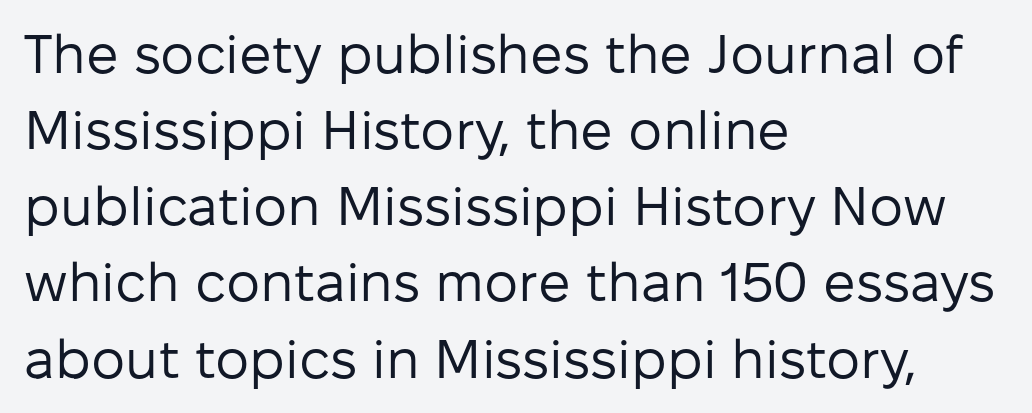
The image shows 54 px regular-weight sans-serif type, upright; set left-aligned, normal line spacing (1.41x), normal letter spacing, not underlined; low stroke contrast and a medium x-height.
